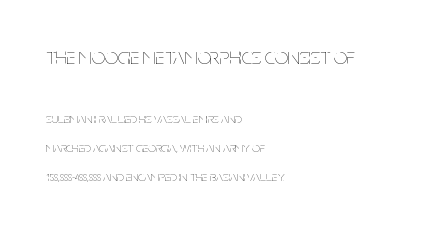
Q: Is the text bold? A: No.
Q: Is the text italic (slanted)? A: No, it is upright.
Q: Is the text underlined? A: No.
Q: How is the paragraph aligned? A: Left-aligned.
Q: Is the spacing between letters normal or unusually wide? A: Normal.
Q: Is the spacing between lines tight, normal or loose? A: Loose.
Q: Which block of text is set in a larger size, the first (top) or the second (bottom)? A: The first (top) one.
